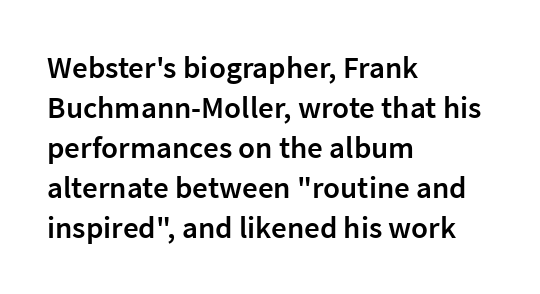
{"serif": "no", "italic": "no", "bold": "semi", "weight": "semibold", "width": "normal", "stroke_contrast": "low", "x_height": "medium", "monospaced": "no", "underline": "no", "align": "left", "line_spacing": "normal", "line_spacing_ratio": 1.29, "letter_spacing": "normal", "letter_spacing_em": 0.0, "glyph_px": 31}
